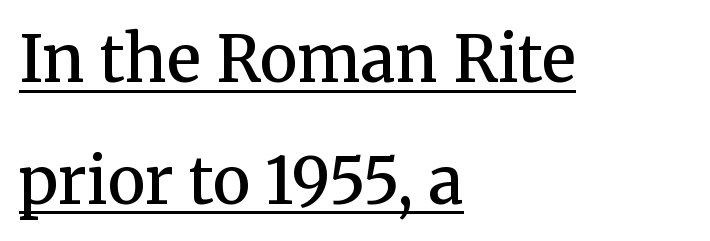
The image shows 64 px semibold serif type, upright; set left-aligned, loose line spacing (1.9x), normal letter spacing, underlined; medium stroke contrast and a medium x-height.
